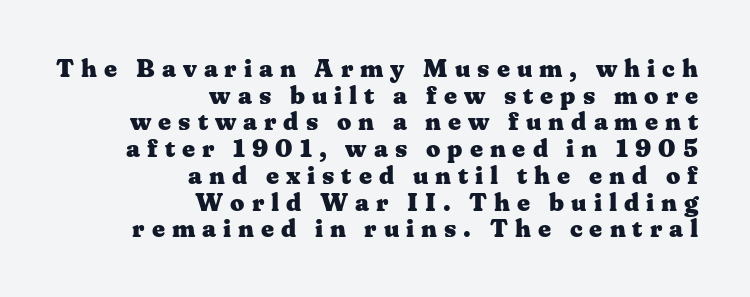
The image shows 25 px bold type, upright; set right-aligned, tight line spacing (1.07x), unusually wide letter spacing (+0.28 em), not underlined.
